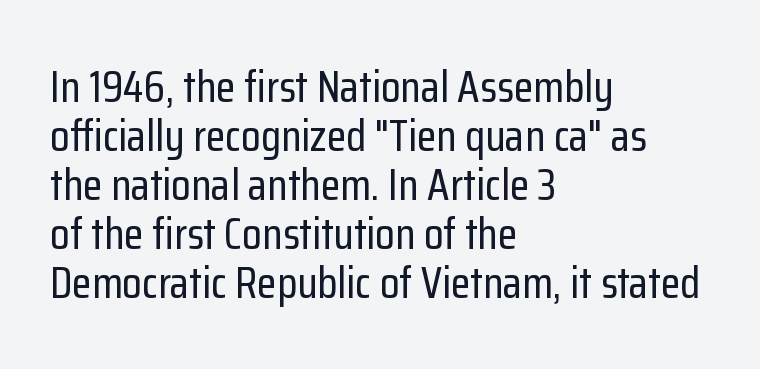
The image shows 45 px condensed sans-serif type, upright; set left-aligned, tight line spacing (1.09x), normal letter spacing, not underlined; low stroke contrast and a medium x-height.
